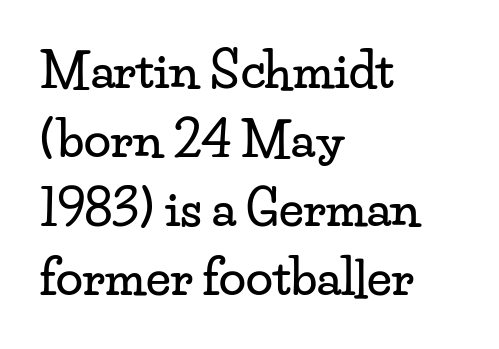
Baseline-to-baseline distance is the conventional proportion of letter height. Spacing verdict: proportional, widths tailored to each character. The gaps between neighbouring characters are ordinary and unremarkable. This sample uses an upright cut, with every glyph sitting square on the baseline. Unmarked baselines from the first word to the last.
